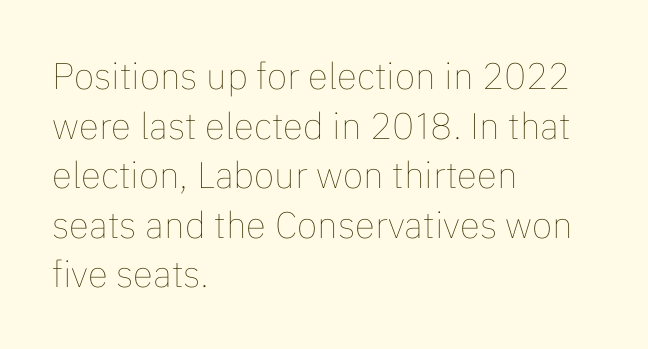
Q: Is the text bold? A: No.
Q: Is the text italic (slanted)? A: No, it is upright.
Q: Is the text underlined? A: No.
Q: How is the paragraph aligned? A: Left-aligned.
Q: Is the spacing between letters normal or unusually wide? A: Normal.
Q: Is the spacing between lines tight, normal or loose? A: Normal.
Q: Width (condensed, normal, or wide)? A: Normal.
Q: Stroke contrast? A: Low.
Q: x-height? A: Medium.
Q: Monospaced? A: No.
